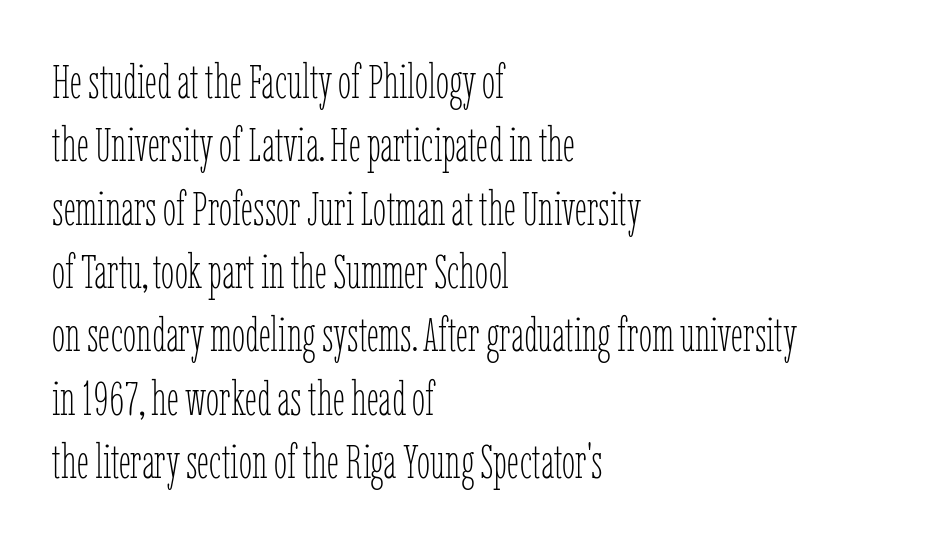
{"italic": "no", "bold": "no", "weight": "thin", "width": "condensed", "stroke_contrast": "low", "x_height": "medium", "monospaced": "no", "underline": "no", "align": "left", "line_spacing": "normal", "line_spacing_ratio": 1.32, "letter_spacing": "normal", "letter_spacing_em": 0.0, "glyph_px": 48}
